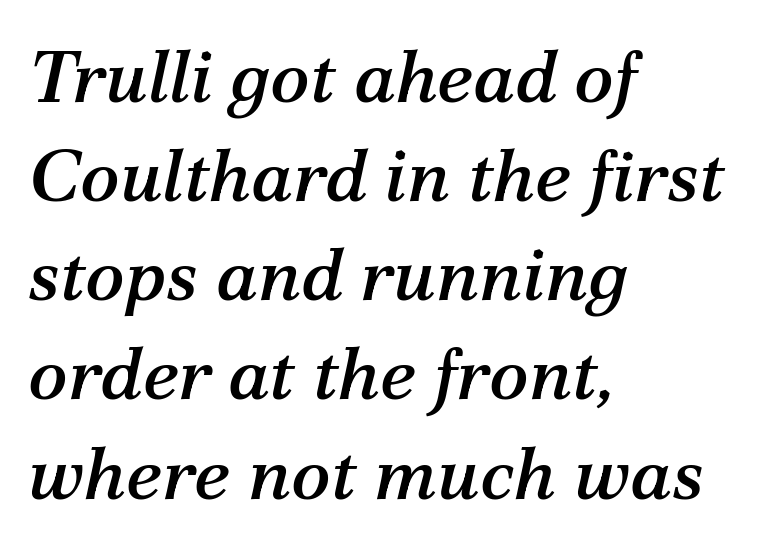
The image shows 74 px serif type, italic (leaning right); set left-aligned, normal line spacing (1.34x), normal letter spacing, not underlined; medium stroke contrast and a medium x-height.
